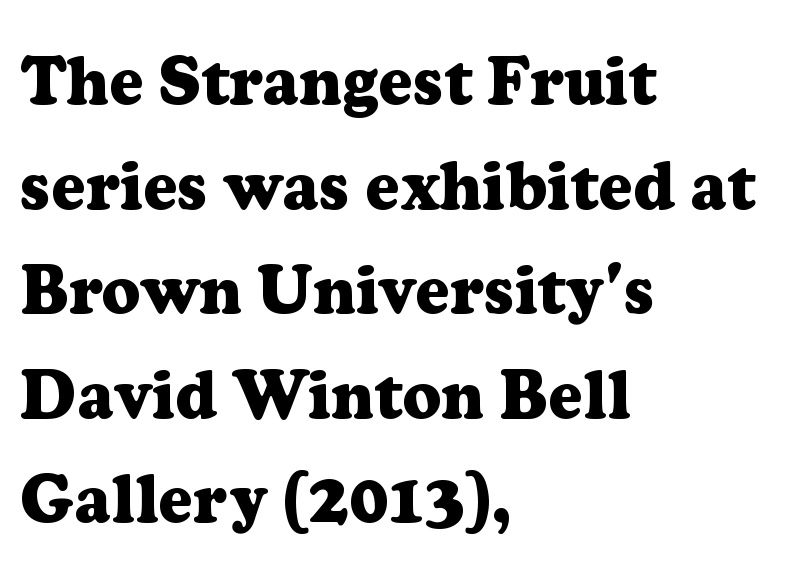
Is this a sans? No — the strokes have serifs. The typesetter chose a ragged-right arrangement here. The leading is moderate, giving the passage an even texture. These lines keep a tight, regular rhythm from letter to letter.
